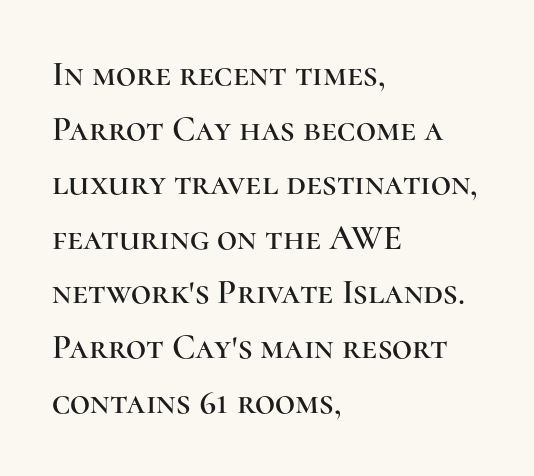
{"serif": "yes", "italic": "no", "width": "normal", "stroke_contrast": "high", "x_height": "medium", "monospaced": "no", "underline": "no", "align": "left", "line_spacing": "normal", "line_spacing_ratio": 1.56, "letter_spacing": "normal", "letter_spacing_em": 0.0, "glyph_px": 35}
